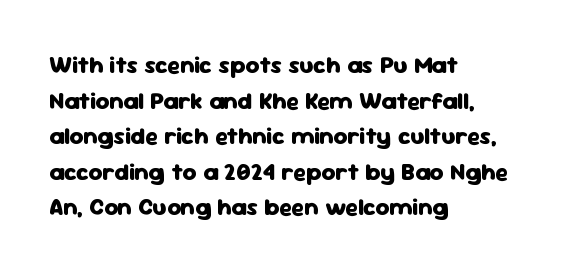
{"italic": "no", "bold": "yes", "underline": "no", "align": "left", "line_spacing": "normal", "line_spacing_ratio": 1.48, "letter_spacing": "normal", "letter_spacing_em": 0.0, "glyph_px": 24}
